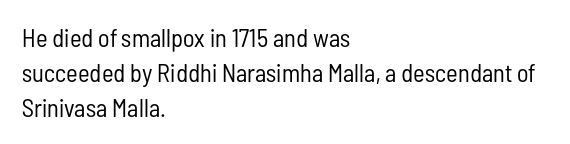
Nobody drew a line under any word here. The passage is arranged the way most books set body copy — flush left. Is the stroke heavy? The answer is a plain regular-or-lighter. Nobody touched the tracking dial on this one. A roman cut, with each character standing at attention. The space between consecutive lines is moderate.
